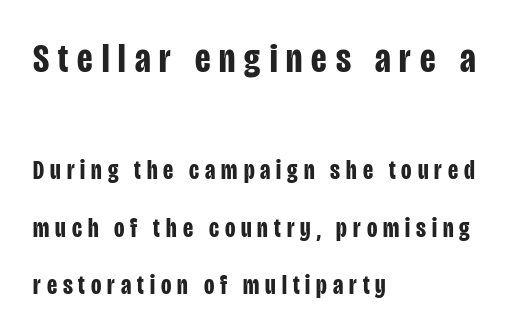
The passage shown stacks its lines with a broad gap. The letters stand upright; this is a roman face. Do the characters align in a grid? No, the font is proportional. Plain, unruled lines of type. The earlier block is typeset at a bigger size than the later block.
